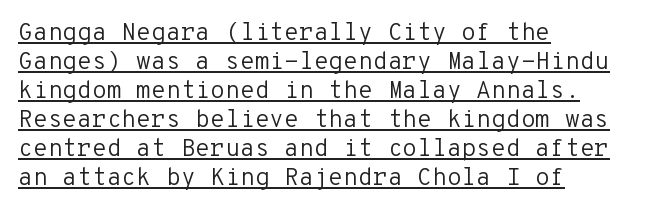
Q: Is the text bold? A: No.
Q: Is the text italic (slanted)? A: No, it is upright.
Q: Is the text underlined? A: Yes.
Q: How is the paragraph aligned? A: Left-aligned.
Q: Is the spacing between letters normal or unusually wide? A: Normal.
